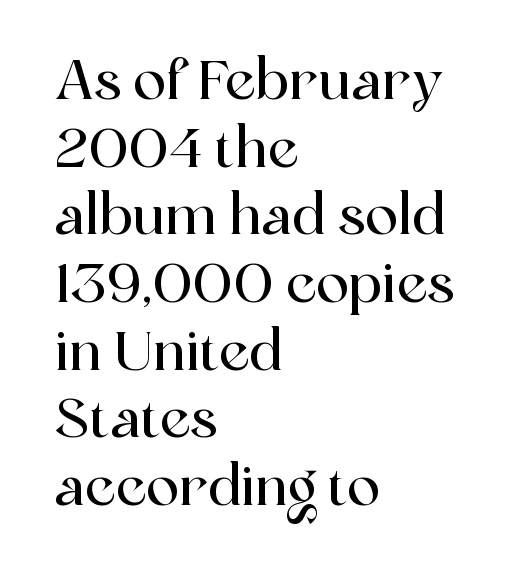
The image shows 55 px serif type, upright; set left-aligned, line spacing 1.23x, normal letter spacing, not underlined; a medium x-height.
